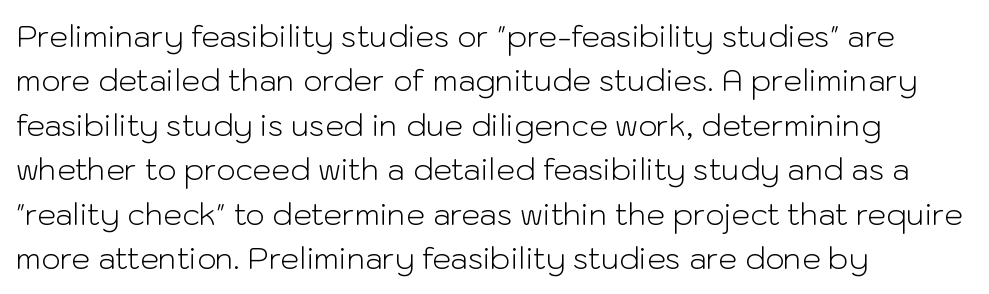
The image shows 30 px light sans-serif type, upright; set left-aligned, normal line spacing (1.48x), normal letter spacing, not underlined; low stroke contrast and a medium x-height.
